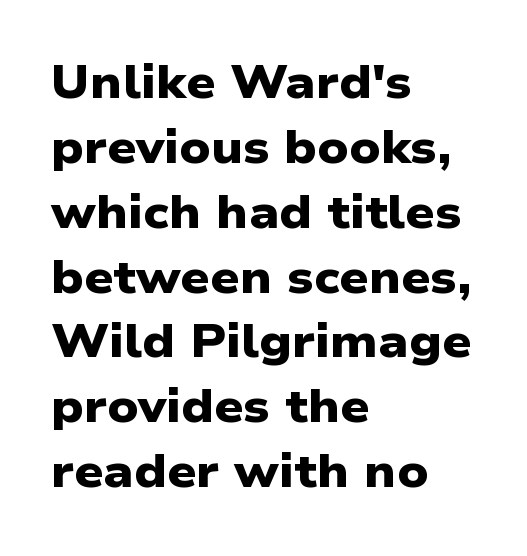
The image shows 46 px heavy, wide sans-serif type; set left-aligned, normal line spacing (1.41x), normal letter spacing, not underlined; low stroke contrast and a medium x-height.
